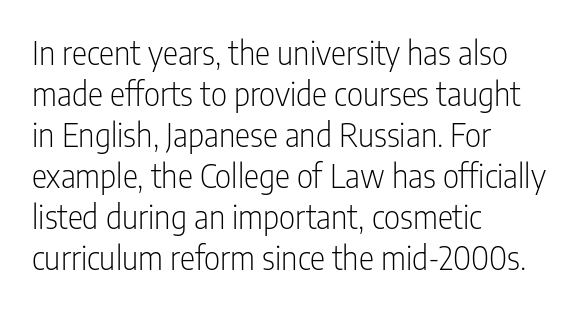
Q: Is the text bold? A: No.
Q: Is the text italic (slanted)? A: No, it is upright.
Q: Is the typeface a serif or a sans-serif typeface? A: Sans-serif.
Q: Is the text underlined? A: No.
Q: How is the paragraph aligned? A: Left-aligned.
Q: Is the spacing between letters normal or unusually wide? A: Normal.
Q: Is the spacing between lines tight, normal or loose? A: Normal.
Q: Width (condensed, normal, or wide)? A: Condensed.
Q: Stroke contrast? A: Low.
Q: x-height? A: Medium.
Q: Monospaced? A: No.
